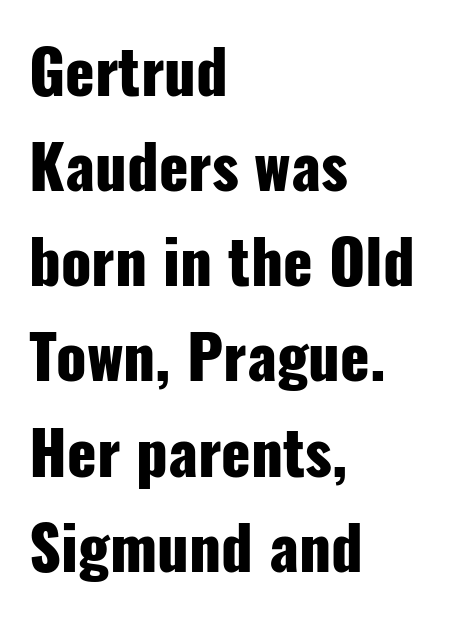
{"serif": "no", "italic": "no", "bold": "yes", "weight": "heavy", "width": "condensed", "stroke_contrast": "low", "x_height": "medium", "monospaced": "no", "underline": "no", "align": "left", "line_spacing": "normal", "line_spacing_ratio": 1.56, "letter_spacing": "normal", "letter_spacing_em": 0.0, "glyph_px": 61}
